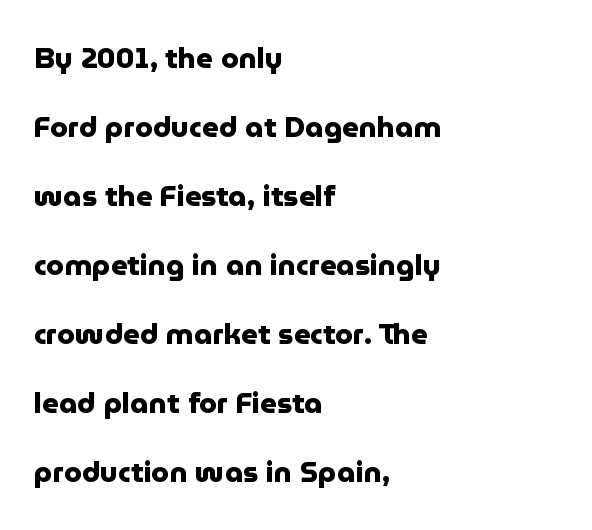
{"serif": "no", "italic": "no", "bold": "yes", "weight": "heavy", "width": "normal", "stroke_contrast": "low", "x_height": "medium", "monospaced": "no", "underline": "no", "align": "left", "line_spacing": "loose", "line_spacing_ratio": 2.38, "letter_spacing": "normal", "letter_spacing_em": 0.0, "glyph_px": 29}
